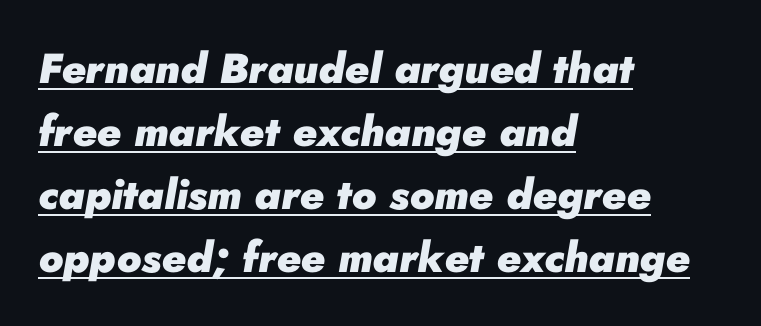
The image shows 42 px heavy type, italic (leaning right); set left-aligned, normal line spacing (1.5x), normal letter spacing, underlined; low stroke contrast and a small x-height.
